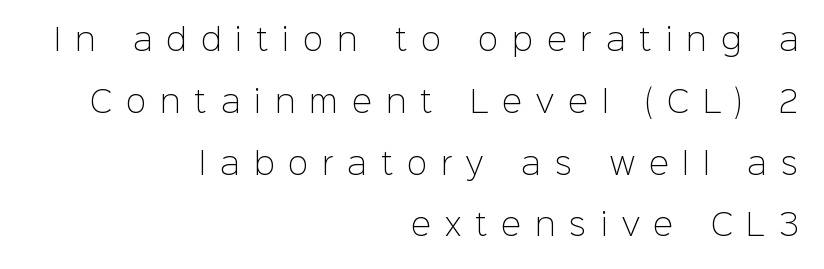
{"serif": "no", "italic": "no", "bold": "no", "weight": "light", "width": "normal", "stroke_contrast": "low", "x_height": "medium", "monospaced": "no", "underline": "no", "align": "right", "line_spacing": "loose", "line_spacing_ratio": 2.06, "letter_spacing": "wide", "letter_spacing_em": 0.47, "glyph_px": 30}
